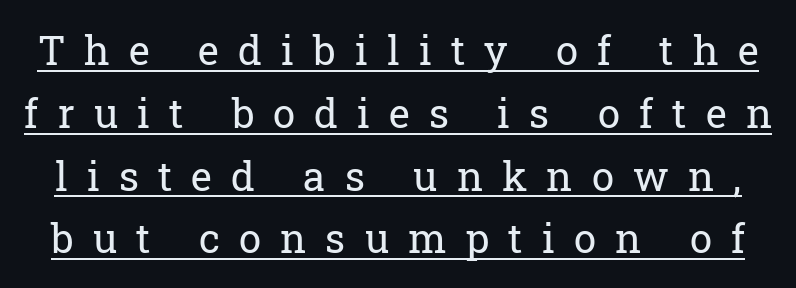
{"serif": "yes", "italic": "no", "bold": "no", "weight": "regular", "width": "normal", "stroke_contrast": "low", "x_height": "medium", "monospaced": "no", "underline": "yes", "line_spacing": "normal", "line_spacing_ratio": 1.57, "letter_spacing": "wide", "letter_spacing_em": 0.48, "glyph_px": 40}
